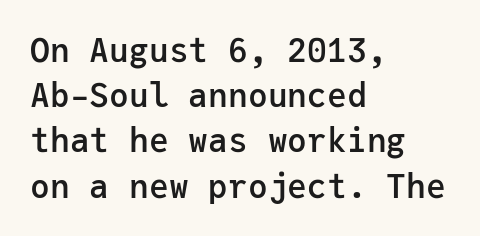
Do the letters lean? They stand straight. This is sans-serif lettering, the kind often seen on screens and signage. Compared with typical paragraphs, the rows here are spaced about the same. Is the type bold? Partly — it's a semibold, heavier than regular but not fully bold. These lines are rendered in a fixed-pitch font.
